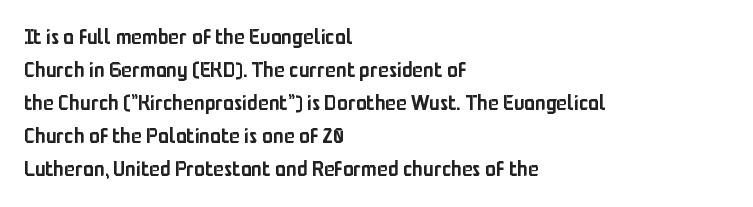
The image shows 22 px text type, upright; set left-aligned, normal line spacing (1.5x), normal letter spacing, not underlined.
